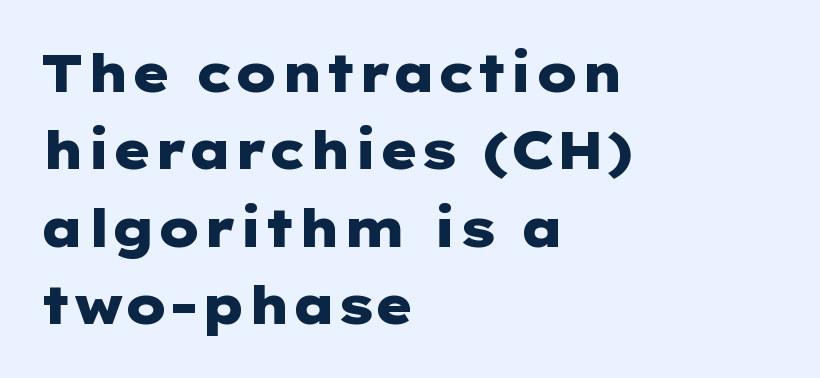
Q: Is the text bold? A: Yes.
Q: Is the text italic (slanted)? A: No, it is upright.
Q: Is the typeface a serif or a sans-serif typeface? A: Sans-serif.
Q: Is the text underlined? A: No.
Q: How is the paragraph aligned? A: Left-aligned.
Q: Is the spacing between letters normal or unusually wide? A: Normal.
Q: Is the spacing between lines tight, normal or loose? A: Normal.
Q: Width (condensed, normal, or wide)? A: Wide.
Q: Stroke contrast? A: Low.
Q: x-height? A: Medium.
